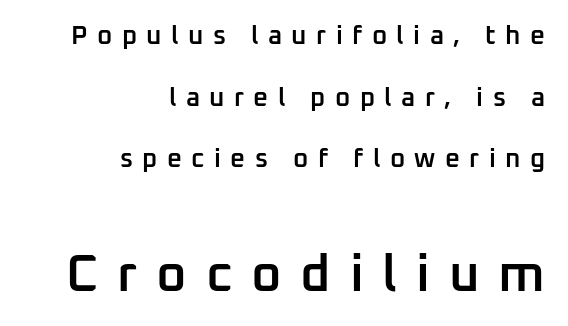
{"serif": "no", "italic": "no", "bold": "semi", "weight": "semibold", "width": "normal", "stroke_contrast": "low", "x_height": "medium", "monospaced": "no", "underline": "no", "align": "right", "line_spacing": "loose", "line_spacing_ratio": 2.37, "letter_spacing": "wide", "letter_spacing_em": 0.36, "larger_block": "second", "size_ratio": 2.0, "glyph_px": 52}
